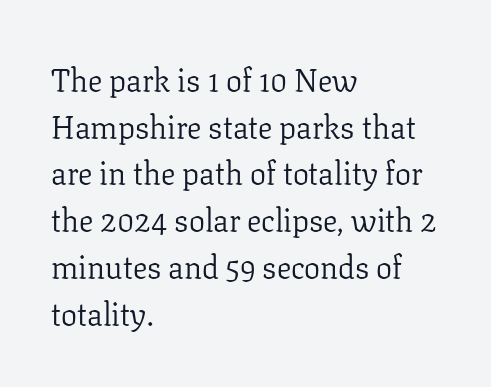
Q: Is the text bold? A: No.
Q: Is the text italic (slanted)? A: No, it is upright.
Q: Is the typeface a serif or a sans-serif typeface? A: Serif.
Q: Is the text underlined? A: No.
Q: How is the paragraph aligned? A: Left-aligned.
Q: Is the spacing between letters normal or unusually wide? A: Normal.
Q: Is the spacing between lines tight, normal or loose? A: Normal.
Q: Width (condensed, normal, or wide)? A: Normal.
Q: Stroke contrast? A: Low.
Q: x-height? A: Medium.
Q: Monospaced? A: No.
